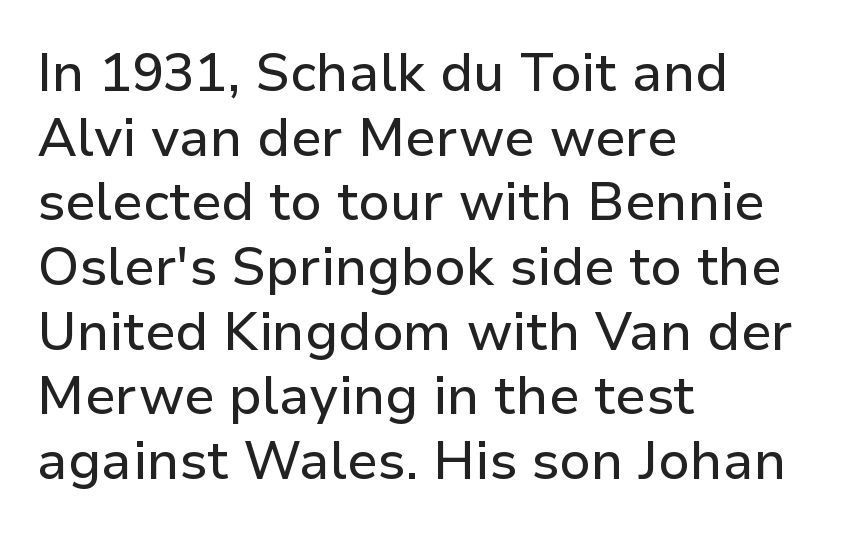
{"serif": "no", "italic": "no", "width": "normal", "stroke_contrast": "low", "x_height": "medium", "monospaced": "no", "underline": "no", "align": "left", "line_spacing_ratio": 1.22, "letter_spacing": "normal", "letter_spacing_em": 0.0, "glyph_px": 53}
